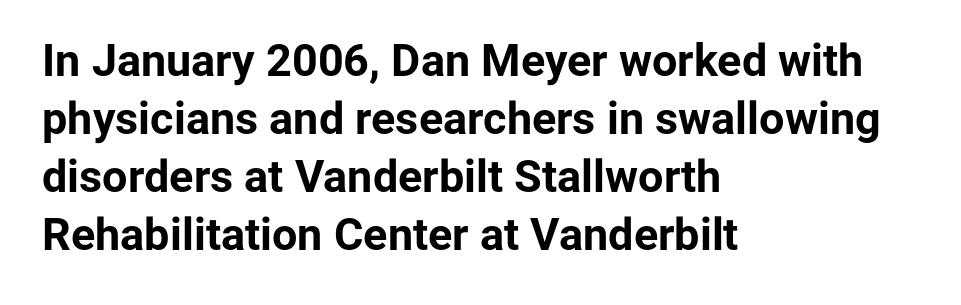
Q: Is the text bold? A: Yes.
Q: Is the text italic (slanted)? A: No, it is upright.
Q: Is the typeface a serif or a sans-serif typeface? A: Sans-serif.
Q: Is the text underlined? A: No.
Q: How is the paragraph aligned? A: Left-aligned.
Q: Is the spacing between letters normal or unusually wide? A: Normal.
Q: Is the spacing between lines tight, normal or loose? A: Normal.
Q: Width (condensed, normal, or wide)? A: Normal.
Q: Stroke contrast? A: Low.
Q: x-height? A: Medium.
Q: Monospaced? A: No.
